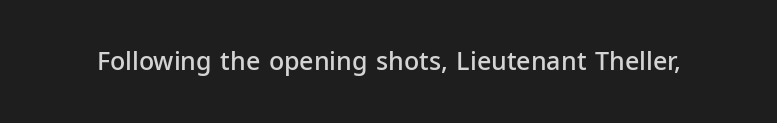
Q: Is the text bold? A: Semi-bold.
Q: Is the text italic (slanted)? A: No, it is upright.
Q: Is the text underlined? A: No.
Q: Is the spacing between letters normal or unusually wide? A: Normal.
